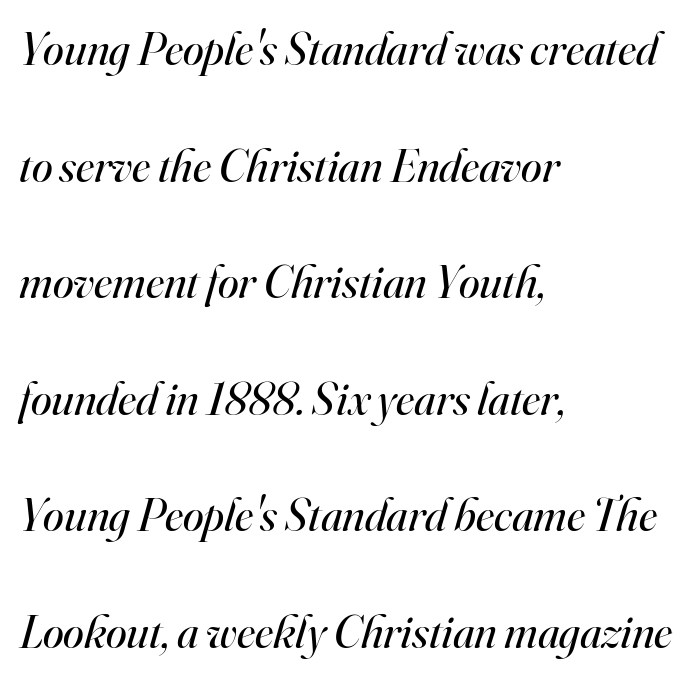
Q: Is the text bold? A: No.
Q: Is the text italic (slanted)? A: Yes, it leans right by about 16 degrees.
Q: Is the typeface a serif or a sans-serif typeface? A: Serif.
Q: Is the text underlined? A: No.
Q: How is the paragraph aligned? A: Left-aligned.
Q: Is the spacing between letters normal or unusually wide? A: Normal.
Q: Is the spacing between lines tight, normal or loose? A: Loose.
Q: Width (condensed, normal, or wide)? A: Normal.
Q: Stroke contrast? A: High.
Q: x-height? A: Small.
Q: Monospaced? A: No.
